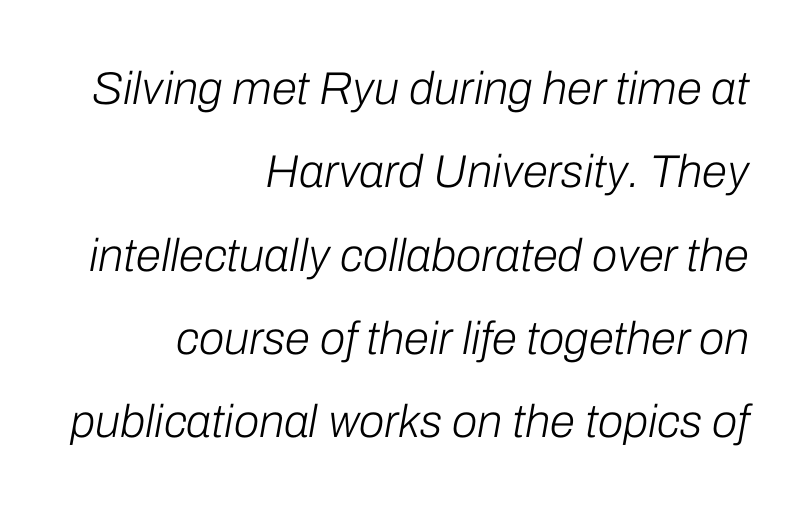
The image shows 46 px light type, italic (leaning right); set right-aligned, line spacing 1.81x, normal letter spacing, not underlined; low stroke contrast and a medium x-height.
